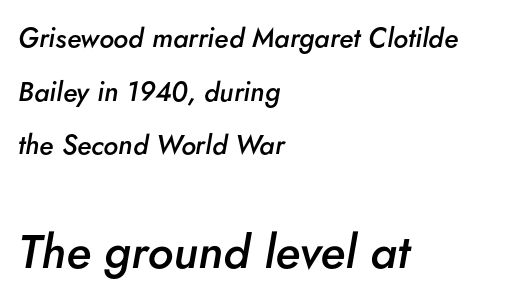
The image shows 47 px semibold type, italic (leaning right); set left-aligned, loose line spacing (1.99x), normal letter spacing, not underlined; the second (bottom) block is 1.74x larger; low stroke contrast and a small x-height.
